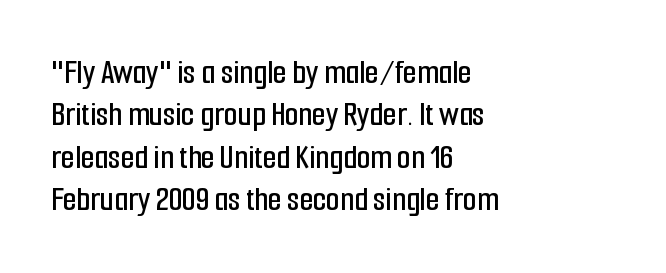
If you drew a ruler down the left edge, every line would touch it. The specimen omits any rule beneath the text block's lines. The face used here is a sans, in the tradition of grotesques and geometrics. The letters stand straight up with perfectly vertical stems. Nobody touched the tracking dial on this one. Proportional: the letters do not fall into vertical columns.
